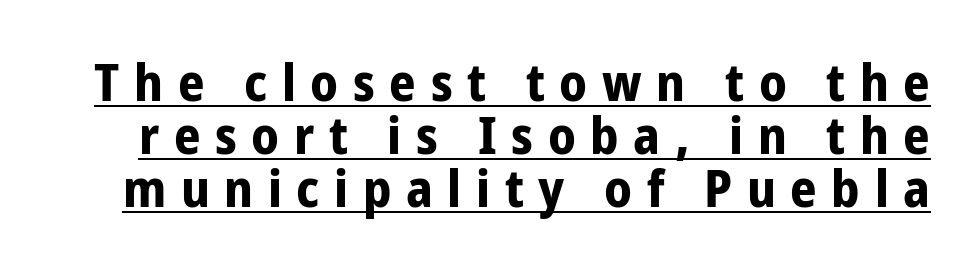
The image shows 52 px bold, condensed sans-serif type, upright; set tight line spacing (1.02x), unusually wide letter spacing (+0.28 em), underlined; low stroke contrast and a medium x-height.
